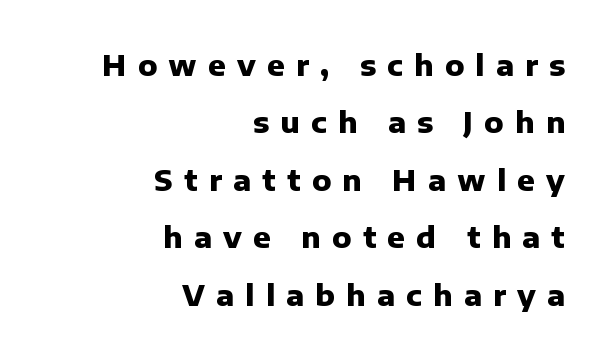
The axis of the letterforms is exactly vertical. The passage is arranged like a letterhead date or caption credit — flush right. Glyph-to-glyph distance is far greater than everyday printed text. Anything drawn beneath the words? Only blank space.
